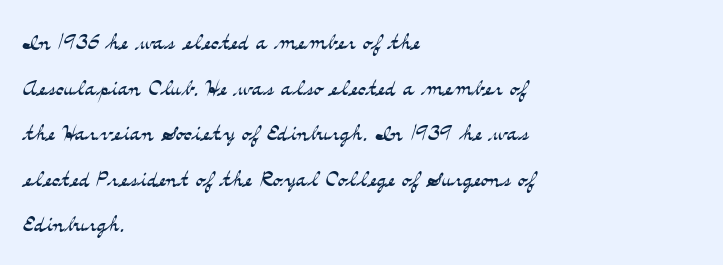
Q: Is the text bold? A: No.
Q: Is the text italic (slanted)? A: Yes.
Q: Is the typeface a serif or a sans-serif typeface? A: Serif.
Q: Is the text underlined? A: No.
Q: How is the paragraph aligned? A: Left-aligned.
Q: Is the spacing between letters normal or unusually wide? A: Normal.
Q: Is the spacing between lines tight, normal or loose? A: Normal.
Q: Width (condensed, normal, or wide)? A: Wide.
Q: Stroke contrast? A: Medium.
Q: x-height? A: Small.
Q: Monospaced? A: No.
